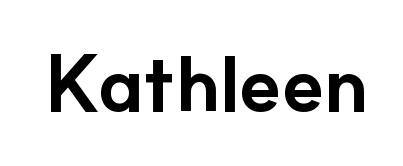
Q: Is the text bold? A: Yes.
Q: Is the text italic (slanted)? A: No, it is upright.
Q: Is the typeface a serif or a sans-serif typeface? A: Sans-serif.
Q: Is the text underlined? A: No.
Q: Is the spacing between letters normal or unusually wide? A: Normal.
Q: Width (condensed, normal, or wide)? A: Normal.
Q: Stroke contrast? A: Low.
Q: x-height? A: Small.
Q: Monospaced? A: No.
